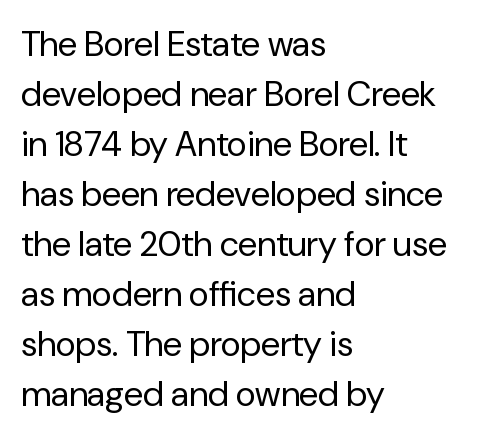
Q: Is the text bold? A: No.
Q: Is the text italic (slanted)? A: No, it is upright.
Q: Is the typeface a serif or a sans-serif typeface? A: Sans-serif.
Q: Is the text underlined? A: No.
Q: How is the paragraph aligned? A: Left-aligned.
Q: Is the spacing between letters normal or unusually wide? A: Normal.
Q: Is the spacing between lines tight, normal or loose? A: Normal.
Q: Width (condensed, normal, or wide)? A: Normal.
Q: Stroke contrast? A: Low.
Q: x-height? A: Medium.
Q: Monospaced? A: No.
